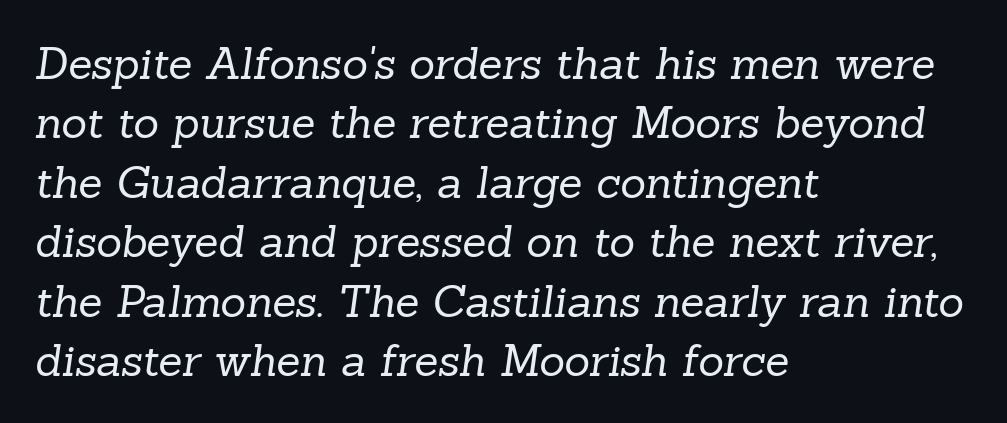
Q: Is the text bold? A: No.
Q: Is the typeface a serif or a sans-serif typeface? A: Serif.
Q: Is the text underlined? A: No.
Q: How is the paragraph aligned? A: Left-aligned.
Q: Is the spacing between letters normal or unusually wide? A: Normal.
Q: Is the spacing between lines tight, normal or loose? A: Normal.
Q: Width (condensed, normal, or wide)? A: Normal.
Q: Stroke contrast? A: Low.
Q: x-height? A: Medium.
Q: Monospaced? A: No.
